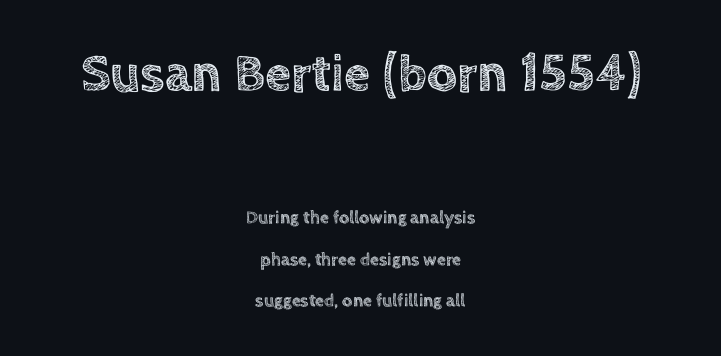
{"italic": "no", "width": "normal", "x_height": "large", "monospaced": "no", "underline": "no", "align": "center", "line_spacing": "loose", "line_spacing_ratio": 2.3, "letter_spacing": "normal", "letter_spacing_em": 0.0, "larger_block": "first", "size_ratio": 2.94, "glyph_px": 53}
